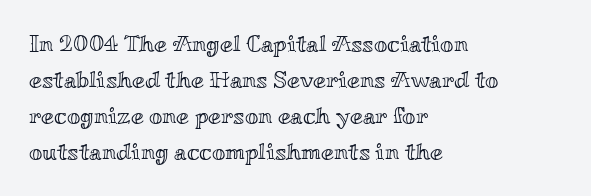
Regular leading. Check under the words: just untouched page. The type is set solid horizontally, with unmodified tracking. The paragraph has a hard left edge and a soft right edge.
